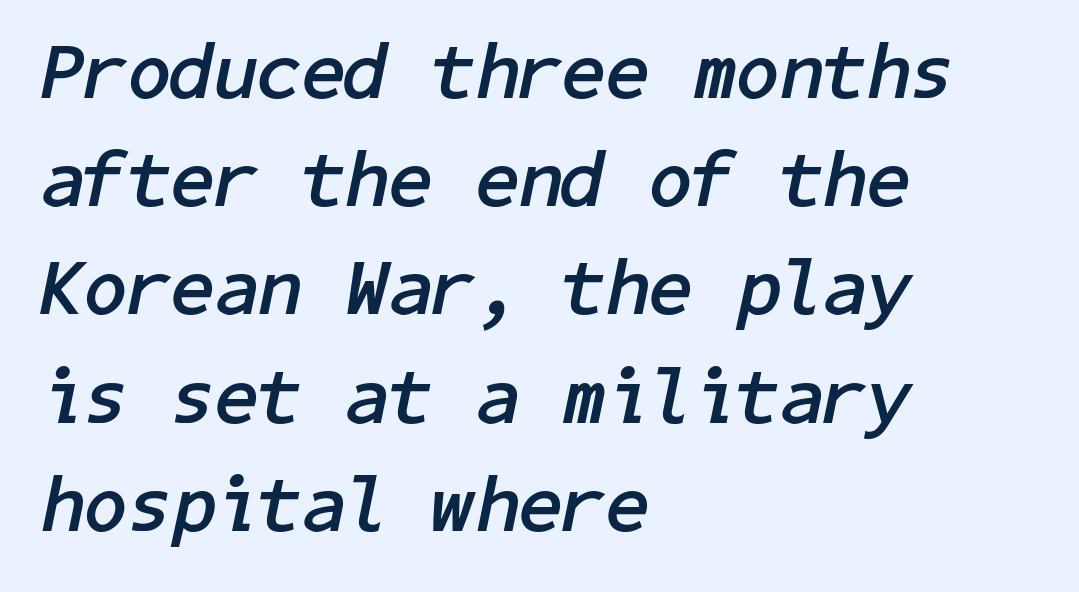
Q: Is the text bold? A: Yes.
Q: Is the text italic (slanted)? A: Yes, it leans right by about 11 degrees.
Q: Is the text underlined? A: No.
Q: How is the paragraph aligned? A: Left-aligned.
Q: Is the spacing between letters normal or unusually wide? A: Normal.
Q: Is the spacing between lines tight, normal or loose? A: Normal.
Q: Width (condensed, normal, or wide)? A: Normal.
Q: Stroke contrast? A: Low.
Q: x-height? A: Medium.
